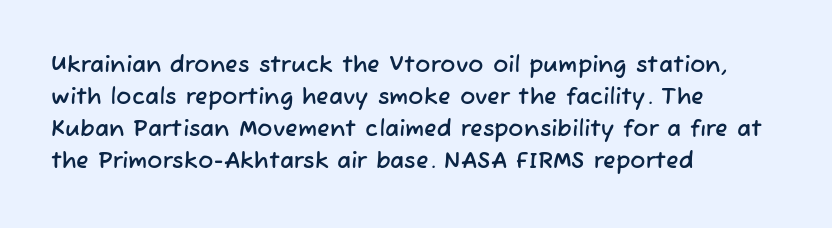
The image shows 23 px text type; set left-aligned, normal line spacing (1.39x), normal letter spacing, not underlined.
